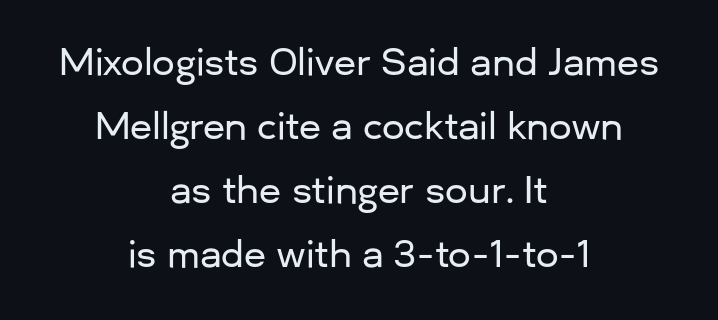
The image shows 36 px sans-serif type, upright; set centered, line spacing 1.78x, normal letter spacing, not underlined; low stroke contrast and a medium x-height.
